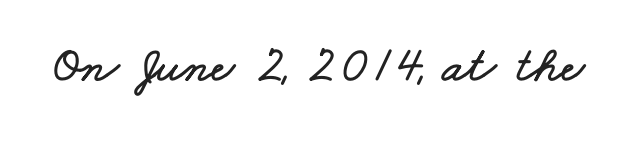
Q: Is the text underlined? A: No.
Q: Is the spacing between letters normal or unusually wide? A: Normal.
Q: Width (condensed, normal, or wide)? A: Wide.
Q: Stroke contrast? A: Low.
Q: x-height? A: Small.
Q: Monospaced? A: No.
